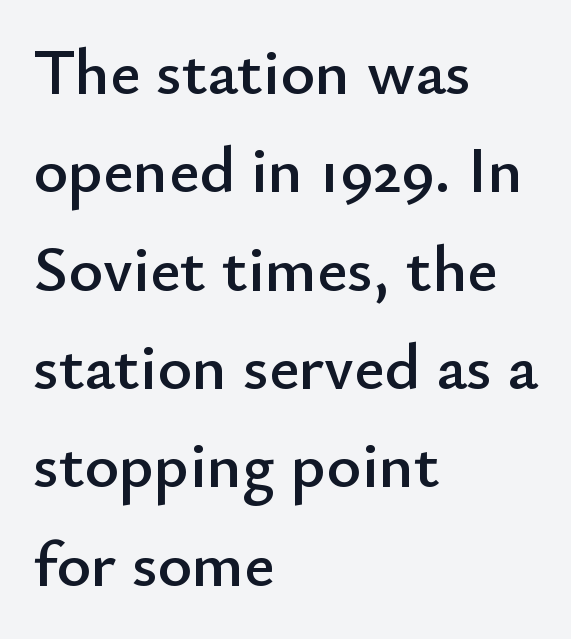
The image shows 66 px sans-serif type, upright; set left-aligned, normal line spacing (1.49x), normal letter spacing, not underlined; low stroke contrast and a small x-height.
